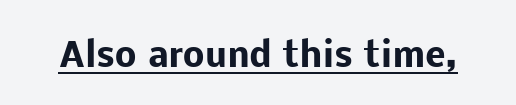
The image shows 34 px heavy sans-serif type, upright; set normal letter spacing, underlined; low stroke contrast and a medium x-height.
